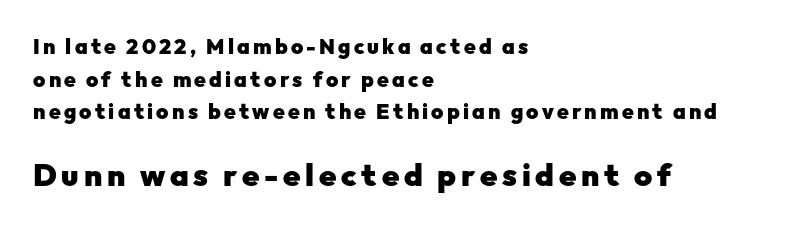
Visually, the bottom section dominates because its glyphs are scaled up. Bold? Absolutely — the strokes are thick and heavy. The letters advance in unequal steps, a hallmark of proportional type. Does the leading feel generous? No, just average.
